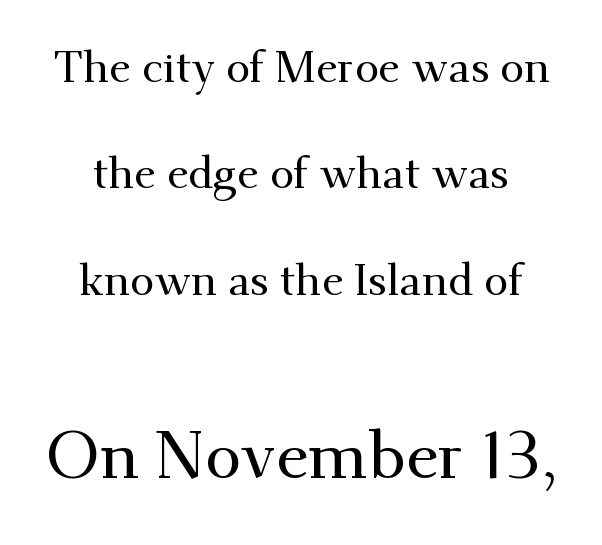
The image shows 66 px serif type, upright; set centered, loose line spacing (2.42x), normal letter spacing, not underlined; the second (bottom) block is 1.5x larger; medium stroke contrast and a small x-height.
